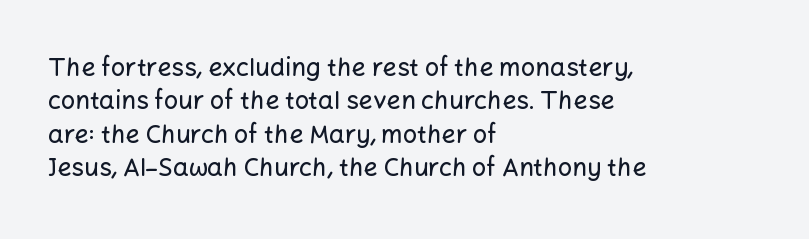
The image shows 25 px text type, upright; set left-aligned, normal line spacing (1.34x), normal letter spacing, not underlined.
